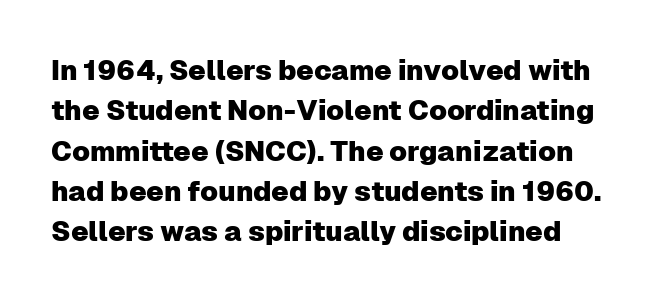
Q: Is the text italic (slanted)? A: No, it is upright.
Q: Is the typeface a serif or a sans-serif typeface? A: Sans-serif.
Q: Is the text underlined? A: No.
Q: Is the spacing between letters normal or unusually wide? A: Normal.
Q: Is the spacing between lines tight, normal or loose? A: Normal.
Q: Width (condensed, normal, or wide)? A: Normal.
Q: Stroke contrast? A: Low.
Q: x-height? A: Medium.
Q: Monospaced? A: No.
